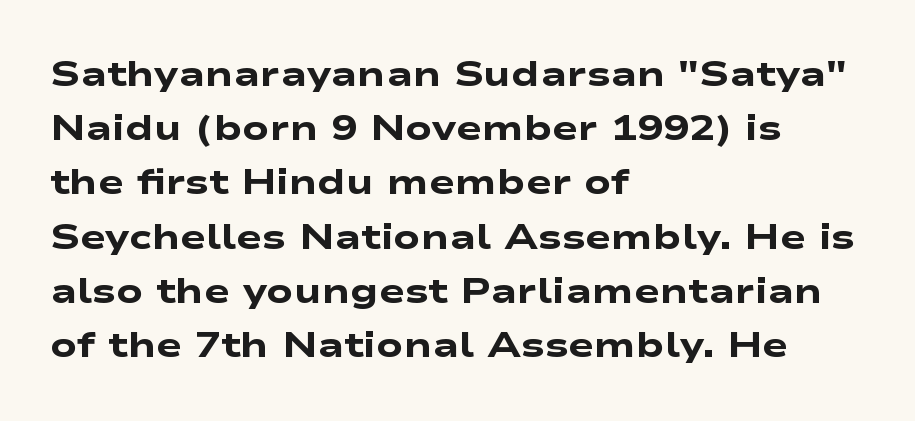
{"serif": "no", "bold": "yes", "weight": "heavy", "width": "wide", "stroke_contrast": "low", "x_height": "medium", "monospaced": "no", "underline": "no", "align": "left", "line_spacing": "normal", "line_spacing_ratio": 1.55, "letter_spacing": "normal", "letter_spacing_em": 0.0, "glyph_px": 35}
